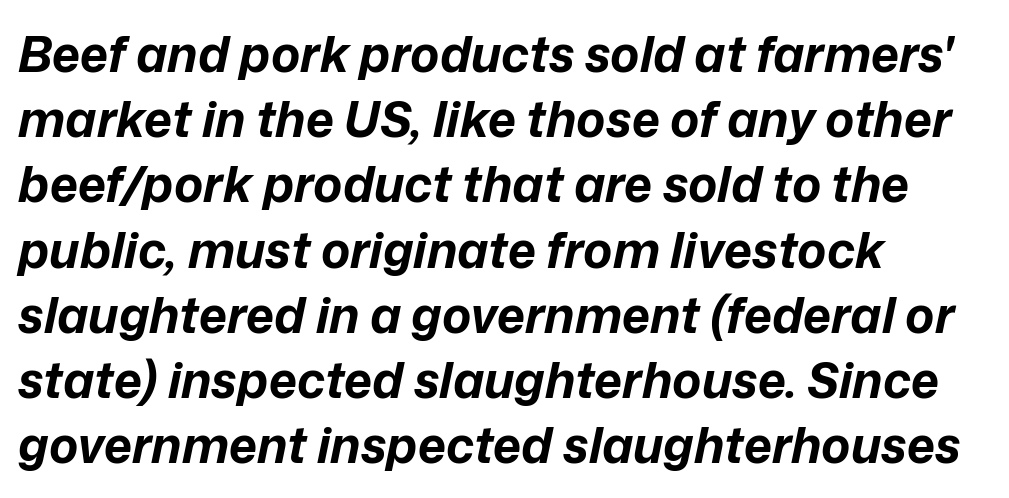
Q: Is the text bold? A: Yes.
Q: Is the text italic (slanted)? A: Yes, it leans right by about 12 degrees.
Q: Is the text underlined? A: No.
Q: How is the paragraph aligned? A: Left-aligned.
Q: Is the spacing between letters normal or unusually wide? A: Normal.
Q: Is the spacing between lines tight, normal or loose? A: Normal.
Q: Width (condensed, normal, or wide)? A: Normal.
Q: Stroke contrast? A: Low.
Q: x-height? A: Medium.
Q: Monospaced? A: No.
